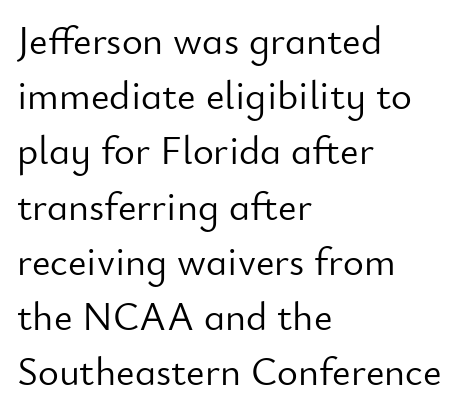
Upright lettering throughout. Baseline-to-baseline distance is the conventional proportion of letter height. These lines stack with their left ends in a neat column. Bold? No — there's no thickening of the strokes. A typesetter would call this proportional, since set widths differ per character. The horizontal fit of the characters is conventional and even.
